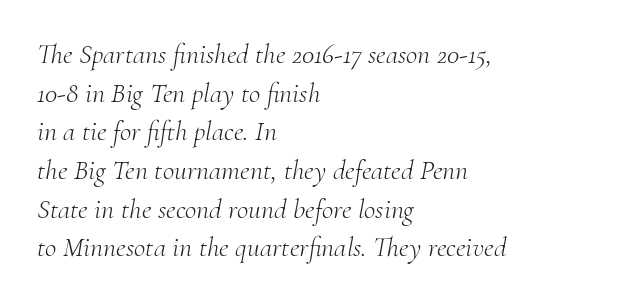
Q: Is the text bold? A: No.
Q: Is the text italic (slanted)? A: Yes, it leans right by about 10 degrees.
Q: Is the typeface a serif or a sans-serif typeface? A: Serif.
Q: Is the text underlined? A: No.
Q: How is the paragraph aligned? A: Left-aligned.
Q: Is the spacing between letters normal or unusually wide? A: Normal.
Q: Is the spacing between lines tight, normal or loose? A: Normal.
Q: Width (condensed, normal, or wide)? A: Normal.
Q: Stroke contrast? A: Medium.
Q: x-height? A: Small.
Q: Monospaced? A: No.
